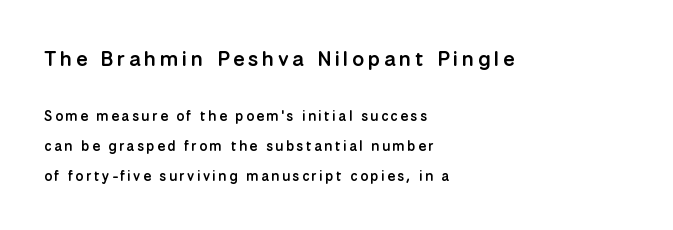
Q: Is the text bold? A: Semi-bold.
Q: Is the text italic (slanted)? A: No, it is upright.
Q: Is the text underlined? A: No.
Q: How is the paragraph aligned? A: Left-aligned.
Q: Is the spacing between lines tight, normal or loose? A: Loose.
Q: Which block of text is set in a larger size, the first (top) or the second (bottom)? A: The first (top) one.
